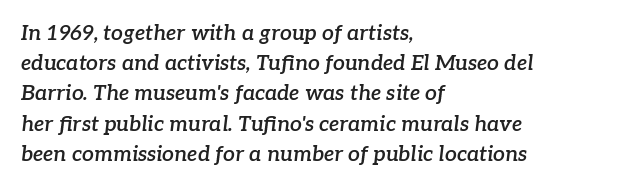
The image shows 21 px text type, italic (leaning right); set left-aligned, normal line spacing (1.44x), normal letter spacing, not underlined.
